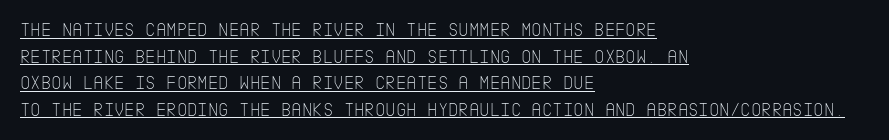
Q: Is the text bold? A: No.
Q: Is the text italic (slanted)? A: No, it is upright.
Q: Is the text underlined? A: Yes.
Q: How is the paragraph aligned? A: Left-aligned.
Q: Is the spacing between letters normal or unusually wide? A: Normal.
Q: Is the spacing between lines tight, normal or loose? A: Normal.
